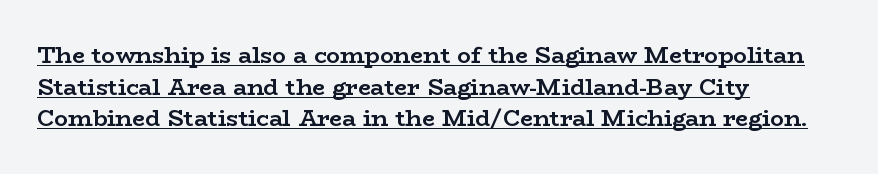
Q: Is the text bold? A: Yes.
Q: Is the text italic (slanted)? A: No, it is upright.
Q: Is the text underlined? A: Yes.
Q: How is the paragraph aligned? A: Left-aligned.
Q: Is the spacing between letters normal or unusually wide? A: Normal.
Q: Is the spacing between lines tight, normal or loose? A: Normal.
